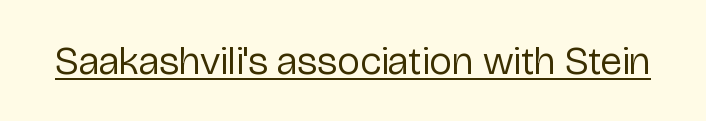
Q: Is the text bold? A: No.
Q: Is the text italic (slanted)? A: No, it is upright.
Q: Is the typeface a serif or a sans-serif typeface? A: Sans-serif.
Q: Is the text underlined? A: Yes.
Q: Is the spacing between letters normal or unusually wide? A: Normal.
Q: Width (condensed, normal, or wide)? A: Normal.
Q: Stroke contrast? A: Low.
Q: x-height? A: Medium.
Q: Monospaced? A: No.
